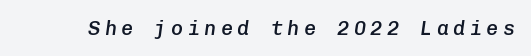
Bare-footed words on every line. A typesetter would call this heavily tracked-out type. How heavy is the stroke? Medium-heavy — a semibold, shy of bold. The lettering tilts uniformly, giving the passage an italic look.
